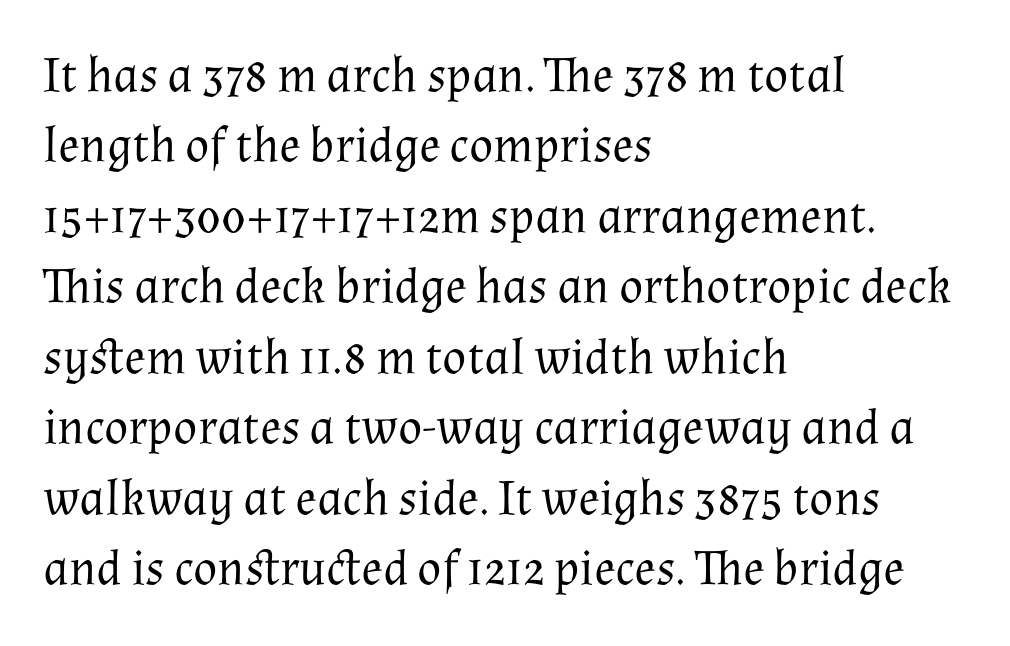
Q: Is the text bold? A: No.
Q: Is the text italic (slanted)? A: No, it is upright.
Q: Is the typeface a serif or a sans-serif typeface? A: Serif.
Q: Is the text underlined? A: No.
Q: How is the paragraph aligned? A: Left-aligned.
Q: Is the spacing between letters normal or unusually wide? A: Normal.
Q: Is the spacing between lines tight, normal or loose? A: Normal.
Q: Width (condensed, normal, or wide)? A: Normal.
Q: Stroke contrast? A: Medium.
Q: x-height? A: Medium.
Q: Monospaced? A: No.
